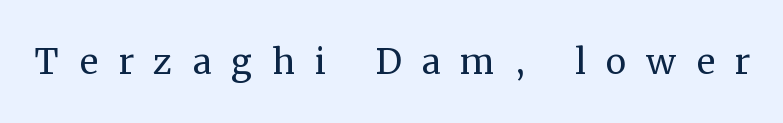
The image shows 47 px regular-weight serif type, upright; set unusually wide letter spacing (+0.42 em), not underlined; medium stroke contrast and a medium x-height.
